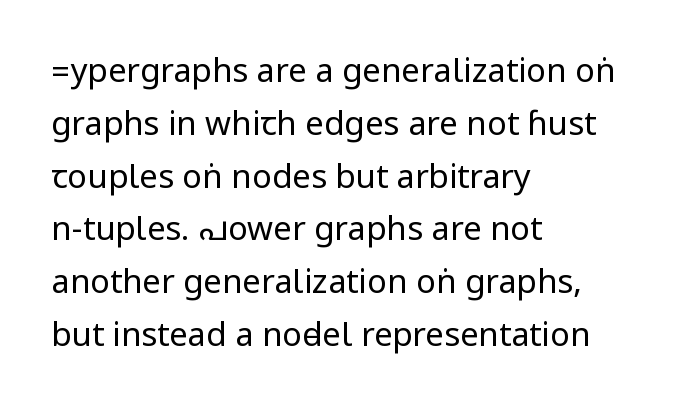
Nothing sits at the stroke ends, so this counts as sans-serif. Ascenders rise straight up at ninety degrees. Decoration check: the copy has no underline. Honestly, the row spacing looks completely unremarkable. The passage is arranged the way most books set body copy — flush left.
